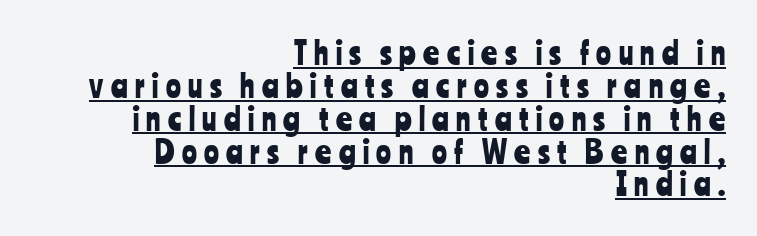
Is there much room between lines? No — they nearly touch. This is roman type, the default non-slanted kind. In terms of letterform style, serifs are entirely absent. Looks like regular typesetting: each glyph gets only the width it needs. The tracking jumps out immediately: characters are airy and widely separated.
